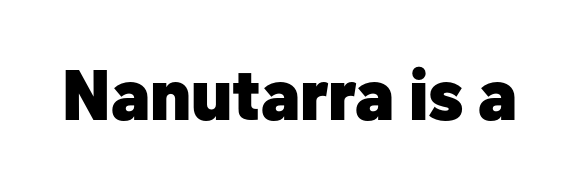
A typesetter would call this proportional, since set widths differ per character. The area under the type is left untouched. Unlike a traditional serif, this face leaves its strokes unadorned. Summary of weight: heavy, a full bold. The letterforms sit shoulder to shoulder at normal distance. Quick note: not italic, upright.
